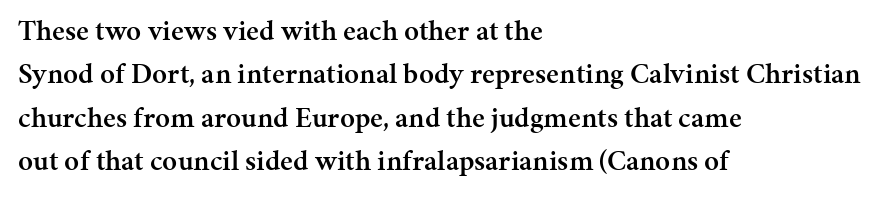
I'd describe the lettering as semibold — firm but not a full bold. Horizontally, the lines are justified to the leading edge only. The foot of each line stays bare and open. The face used here is proportionally spaced, like ordinary book or web type. Upright lettering throughout. The vertical gap from one line to the next is medium.
